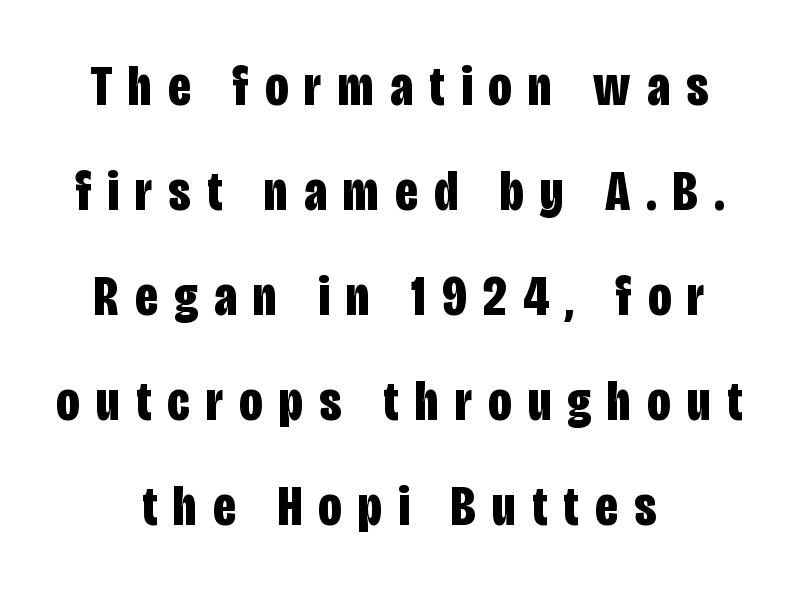
Q: Is the text bold? A: Yes.
Q: Is the text italic (slanted)? A: No, it is upright.
Q: Is the typeface a serif or a sans-serif typeface? A: Sans-serif.
Q: Is the text underlined? A: No.
Q: How is the paragraph aligned? A: Centered.
Q: Is the spacing between letters normal or unusually wide? A: Unusually wide.
Q: Width (condensed, normal, or wide)? A: Condensed.
Q: Stroke contrast? A: Low.
Q: x-height? A: Large.
Q: Monospaced? A: No.
